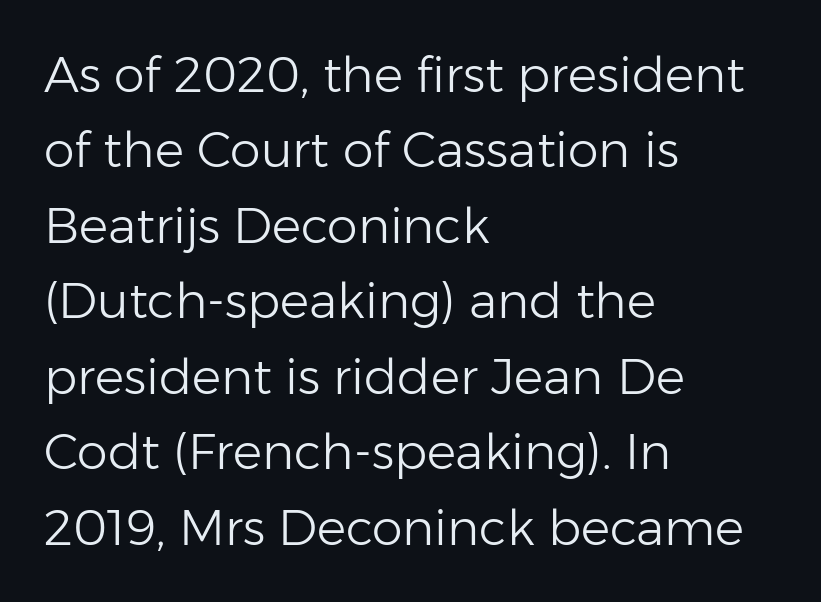
The axis of the letterforms is exactly vertical. Stem width sits at or under what a default text font uses. Normally led — the rows are evenly, conventionally spaced. These lines are composed in type without serifs. Nobody touched the tracking dial on this one.
